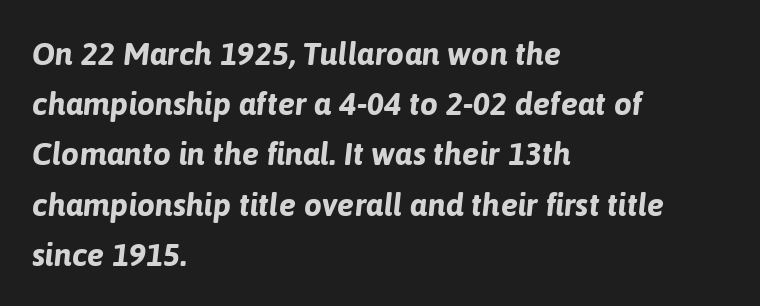
{"italic": "yes", "lean": "right", "slant_degrees": 6, "bold": "yes", "weight": "bold", "width": "normal", "stroke_contrast": "low", "x_height": "medium", "monospaced": "no", "underline": "no", "align": "left", "line_spacing": "normal", "line_spacing_ratio": 1.57, "letter_spacing": "normal", "letter_spacing_em": 0.0, "glyph_px": 32}
